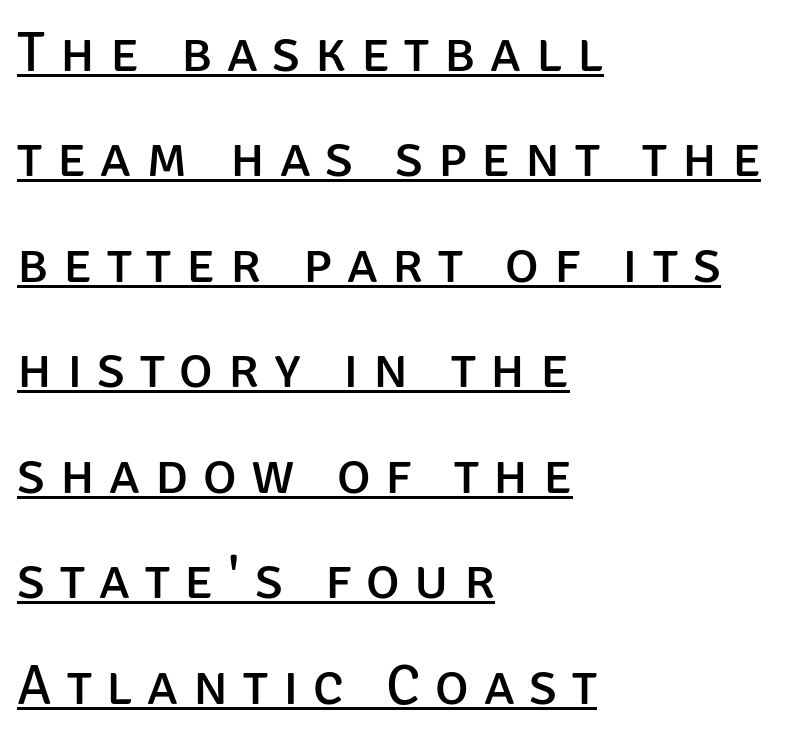
{"serif": "no", "italic": "no", "bold": "no", "weight": "regular", "width": "normal", "stroke_contrast": "low", "x_height": "large", "monospaced": "no", "underline": "yes", "align": "left", "line_spacing_ratio": 1.85, "letter_spacing": "wide", "letter_spacing_em": 0.26, "glyph_px": 57}
